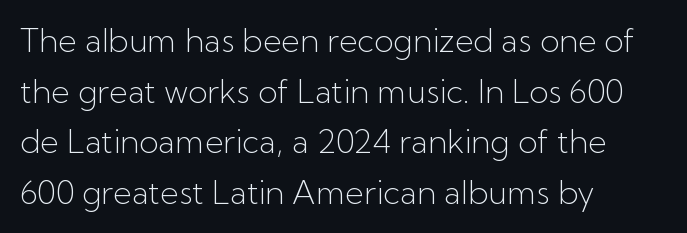
The gap between lines stays unmarked. The font sits on the lighter half of the weight spectrum, regular included. The paragraph shown leans on its left margin. Short note: letters normally spaced.
